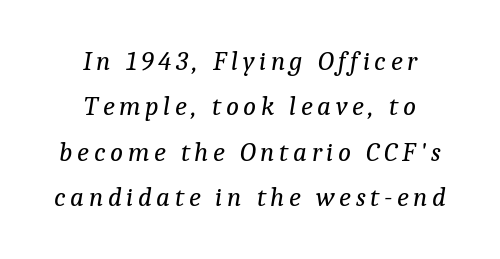
Q: Is the text bold? A: No.
Q: Is the text italic (slanted)? A: Yes, it leans right by about 9 degrees.
Q: Is the text underlined? A: No.
Q: How is the paragraph aligned? A: Centered.
Q: Is the spacing between lines tight, normal or loose? A: Normal.
